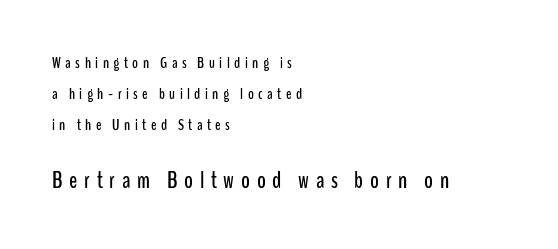
The image shows 24 px text type, upright; set left-aligned, loose line spacing (1.93x), unusually wide letter spacing (+0.28 em), not underlined; the second (bottom) block is 1.5x larger.
